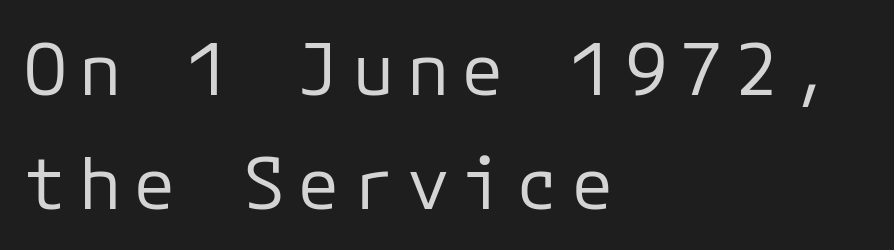
The passage shown stacks its lines at a standard gap. Caption: multi-line text, flush left, ragged right. Font category for this specimen: sans-serif. A clean baseline with only descenders dipping below it.
